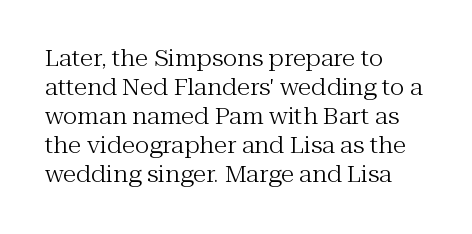
The image shows 22 px text type, upright; set left-aligned, normal line spacing (1.32x), normal letter spacing, not underlined.
